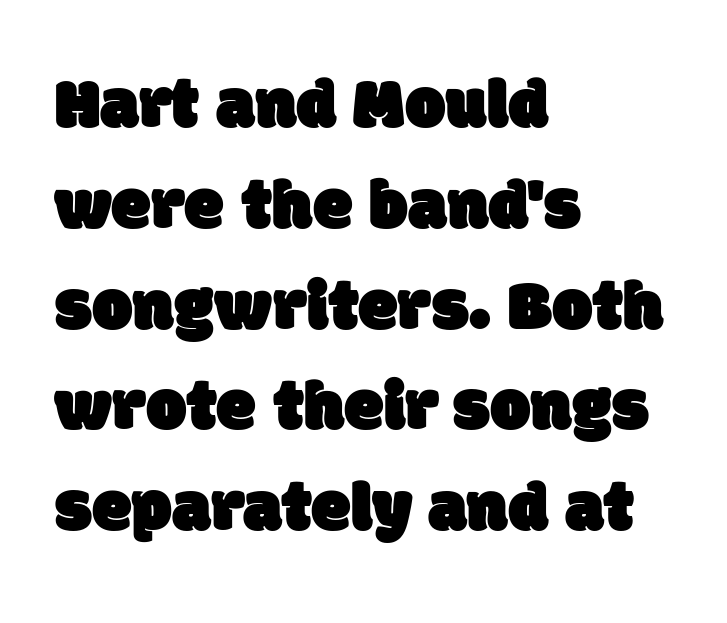
The image shows 72 px sans-serif type; set left-aligned, normal line spacing (1.4x), normal letter spacing, not underlined; low stroke contrast and a large x-height.
